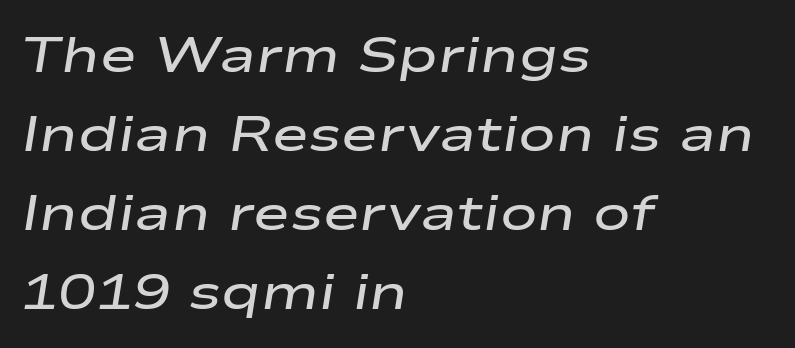
The image shows 50 px semibold, wide type, italic (leaning right); set left-aligned, normal line spacing (1.58x), normal letter spacing, not underlined; low stroke contrast and a medium x-height.
